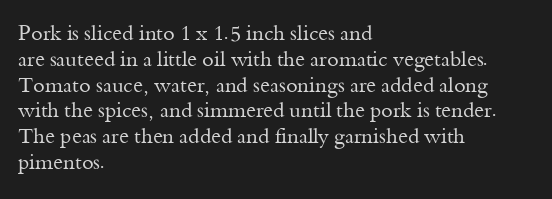
{"italic": "no", "bold": "no", "underline": "no", "align": "left", "line_spacing_ratio": 1.23, "letter_spacing": "normal", "letter_spacing_em": 0.0, "glyph_px": 21}
